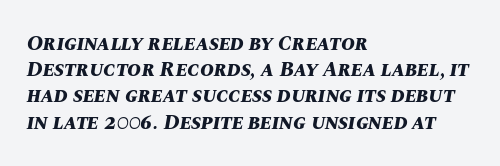
Q: Is the text bold? A: Yes.
Q: Is the text italic (slanted)? A: Yes, it leans right by about 10 degrees.
Q: Is the text underlined? A: No.
Q: How is the paragraph aligned? A: Left-aligned.
Q: Is the spacing between letters normal or unusually wide? A: Normal.
Q: Is the spacing between lines tight, normal or loose? A: Normal.
